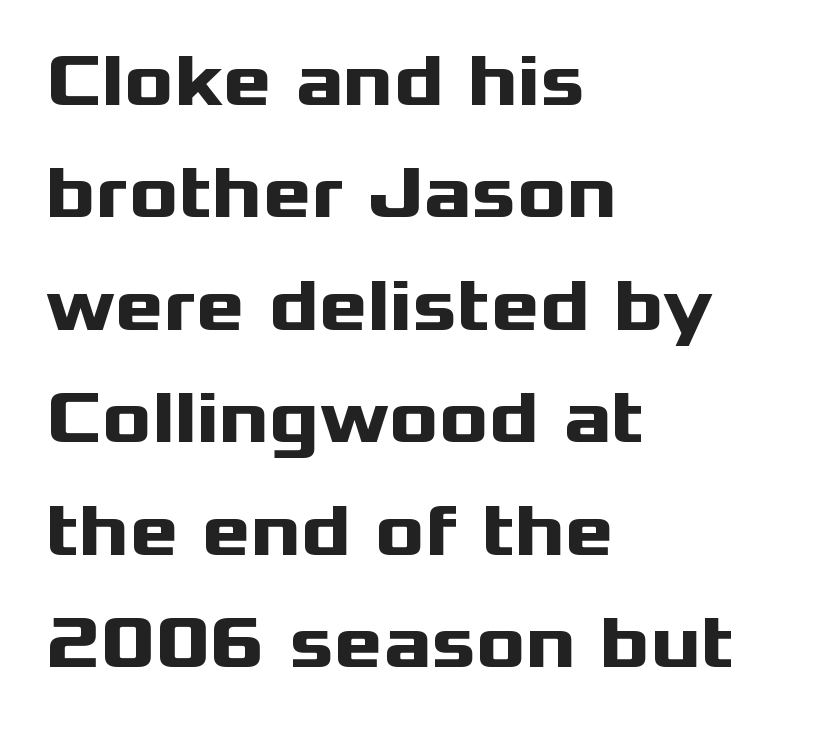
The rendering uses natural spacing where letterforms have individual widths. Look at the bottom of the vertical strokes: they stop flat, with no serifs. Unlike italic type, these characters show no tilt at all. Anything drawn beneath the words? Only blank space. The gaps between neighbouring characters are ordinary and unremarkable. Caption: multi-line text, flush left, ragged right.
